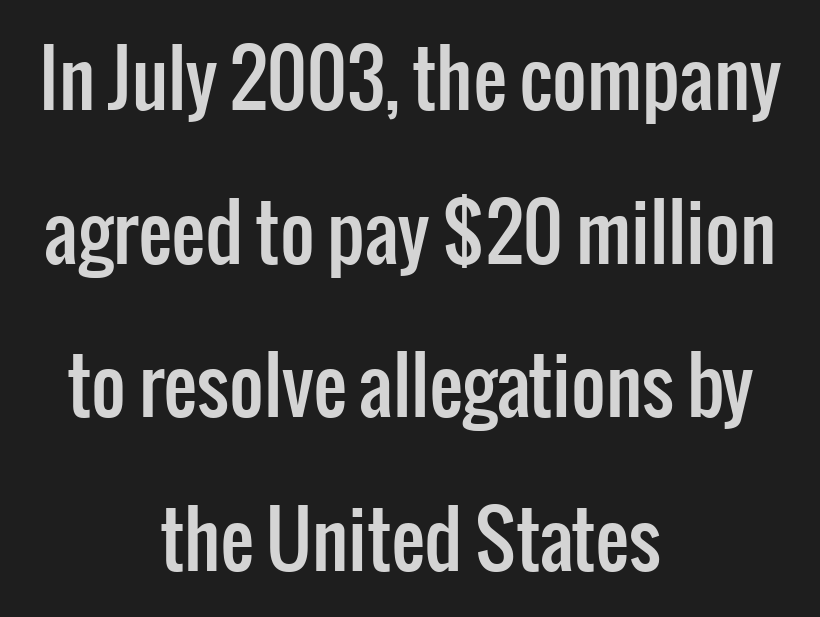
{"serif": "no", "italic": "no", "width": "condensed", "stroke_contrast": "low", "x_height": "medium", "monospaced": "no", "underline": "no", "align": "center", "line_spacing": "loose", "line_spacing_ratio": 2.05, "letter_spacing": "normal", "letter_spacing_em": 0.0, "glyph_px": 75}
